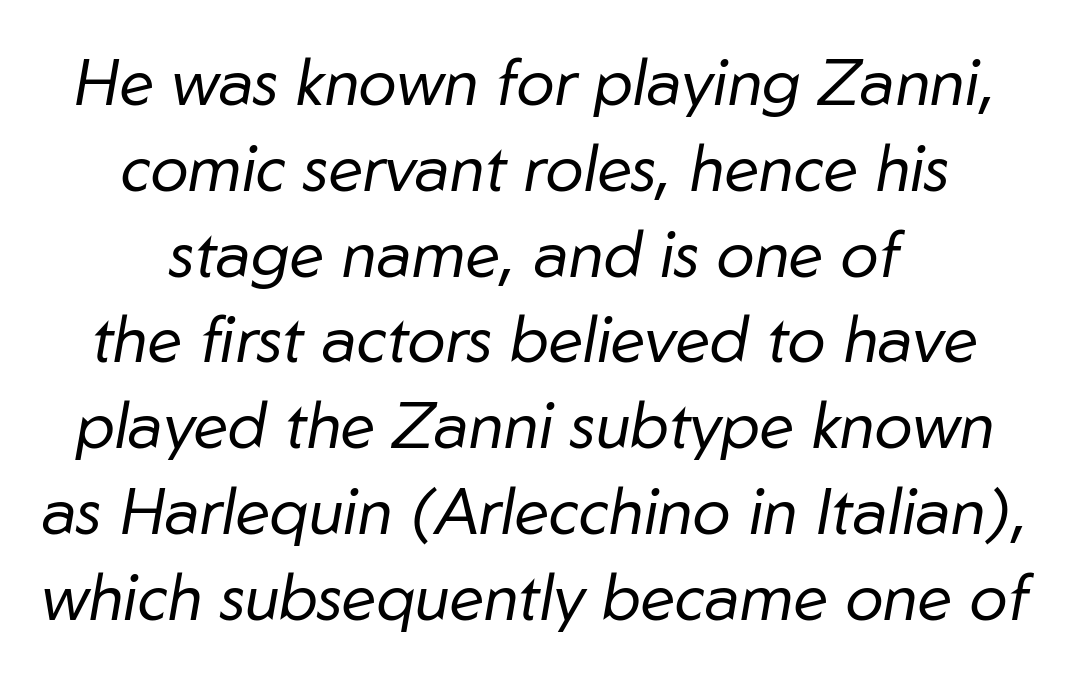
The image shows 64 px regular-weight type, italic (leaning right); set centered, normal line spacing (1.34x), normal letter spacing, not underlined; low stroke contrast and a medium x-height.
